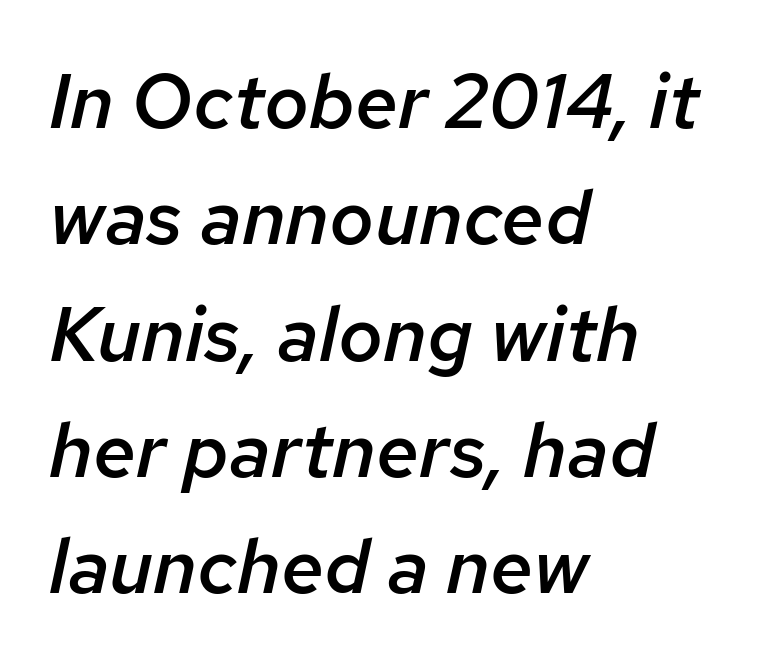
Q: Is the text bold? A: Semi-bold.
Q: Is the text italic (slanted)? A: Yes, it leans right by about 12 degrees.
Q: Is the text underlined? A: No.
Q: How is the paragraph aligned? A: Left-aligned.
Q: Is the spacing between letters normal or unusually wide? A: Normal.
Q: Is the spacing between lines tight, normal or loose? A: Normal.
Q: Width (condensed, normal, or wide)? A: Normal.
Q: Stroke contrast? A: Low.
Q: x-height? A: Medium.
Q: Monospaced? A: No.
